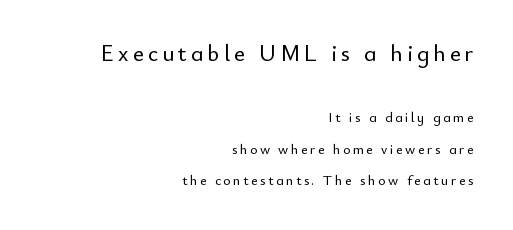
Q: Is the text italic (slanted)? A: No, it is upright.
Q: Is the text underlined? A: No.
Q: How is the paragraph aligned? A: Right-aligned.
Q: Is the spacing between lines tight, normal or loose? A: Loose.
Q: Which block of text is set in a larger size, the first (top) or the second (bottom)? A: The first (top) one.
